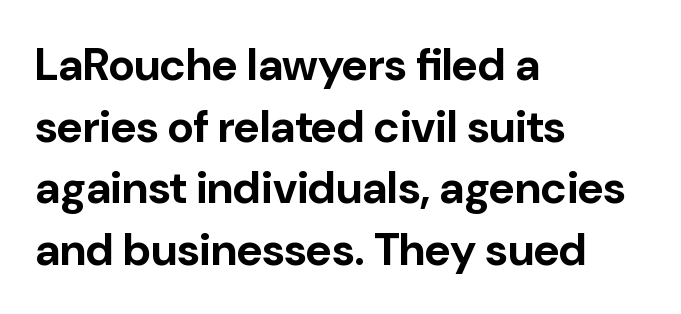
{"serif": "no", "italic": "no", "bold": "yes", "weight": "bold", "width": "normal", "stroke_contrast": "low", "x_height": "medium", "monospaced": "no", "underline": "no", "align": "left", "line_spacing": "normal", "line_spacing_ratio": 1.37, "letter_spacing": "normal", "letter_spacing_em": 0.0, "glyph_px": 45}
